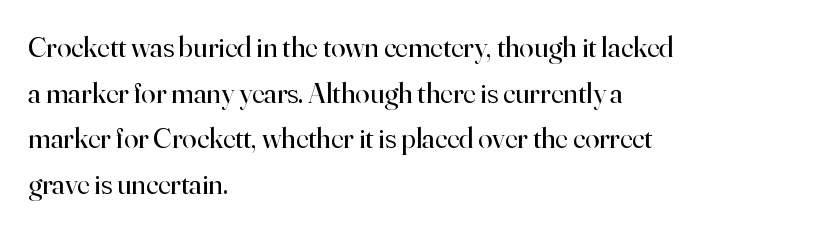
{"serif": "yes", "italic": "no", "bold": "no", "weight": "regular", "width": "normal", "stroke_contrast": "high", "x_height": "small", "monospaced": "no", "underline": "no", "align": "left", "line_spacing": "normal", "line_spacing_ratio": 1.57, "letter_spacing": "normal", "letter_spacing_em": 0.0, "glyph_px": 29}
